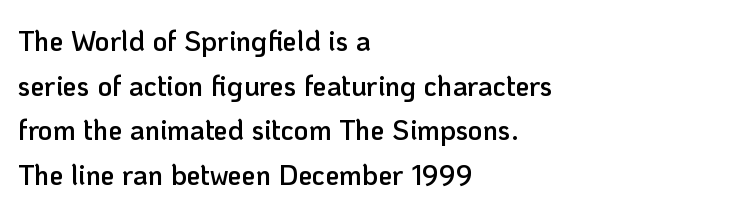
{"serif": "no", "italic": "no", "bold": "semi", "weight": "semibold", "width": "normal", "stroke_contrast": "low", "x_height": "medium", "monospaced": "no", "underline": "no", "align": "left", "line_spacing": "normal", "line_spacing_ratio": 1.59, "letter_spacing": "normal", "letter_spacing_em": 0.0, "glyph_px": 28}
